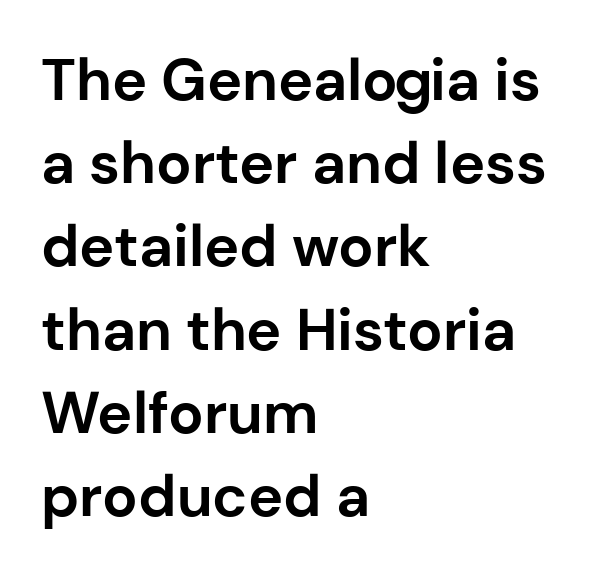
Is there much room between lines? A standard amount, neither cramped nor airy. No feet cap the strokes, marking this as sans-serif type. The strokes are fattened all the way to bold. These lines are set flush left with a ragged right edge.
